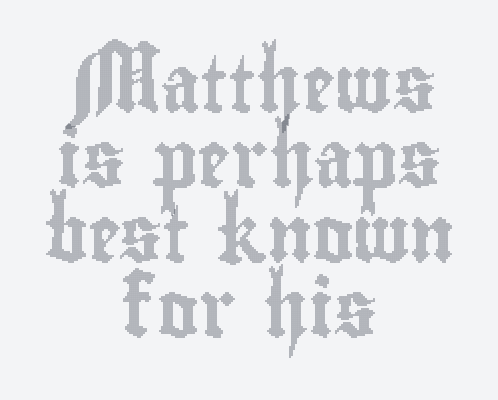
Inter-character spacing is left at the font's built-in metrics. Casual observation: everything's sitting right in the middle. These lines are rendered in a variable-pitch font. The baseline area is clear.
